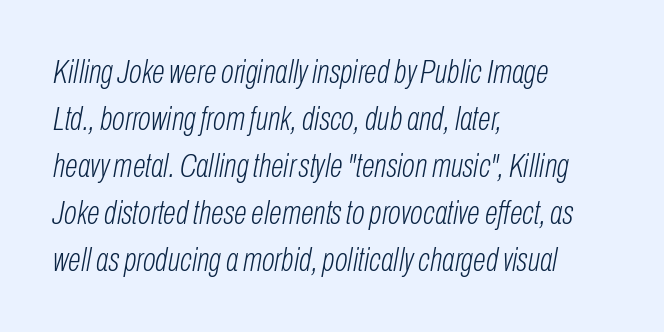
Q: Is the text bold? A: No.
Q: Is the text italic (slanted)? A: Yes, it leans right by about 10 degrees.
Q: Is the text underlined? A: No.
Q: How is the paragraph aligned? A: Left-aligned.
Q: Is the spacing between letters normal or unusually wide? A: Normal.
Q: Is the spacing between lines tight, normal or loose? A: Normal.
Q: Width (condensed, normal, or wide)? A: Condensed.
Q: Stroke contrast? A: Low.
Q: x-height? A: Medium.
Q: Monospaced? A: No.
